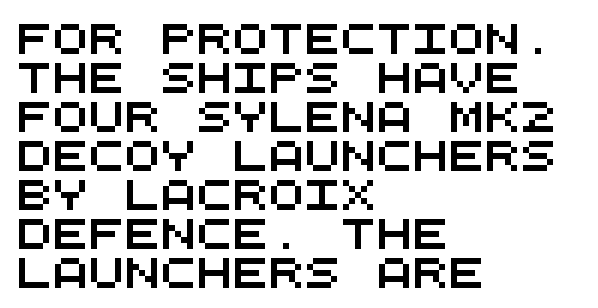
The image shows 30 px wide sans-serif type, monospaced; set left-aligned, normal line spacing (1.3x), normal letter spacing, not underlined; medium stroke contrast and a large x-height.
